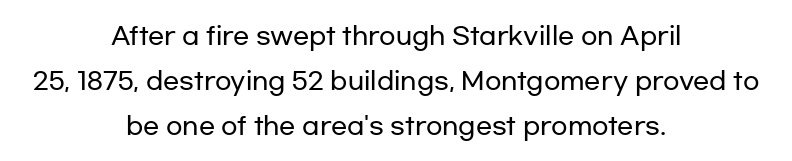
{"italic": "no", "underline": "no", "align": "center", "line_spacing_ratio": 1.87, "letter_spacing": "normal", "letter_spacing_em": 0.0, "glyph_px": 24}
